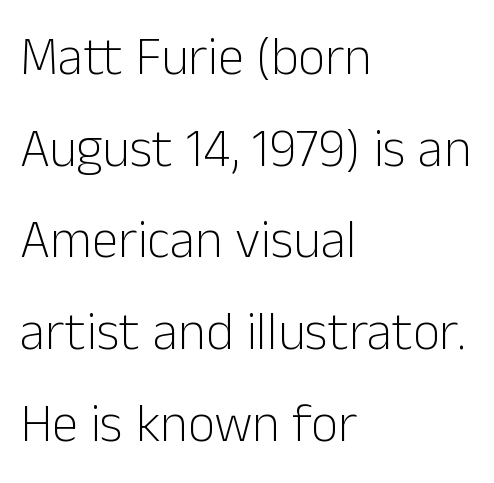
The image shows 53 px light sans-serif type, upright; set left-aligned, line spacing 1.73x, normal letter spacing, not underlined; low stroke contrast and a medium x-height.
